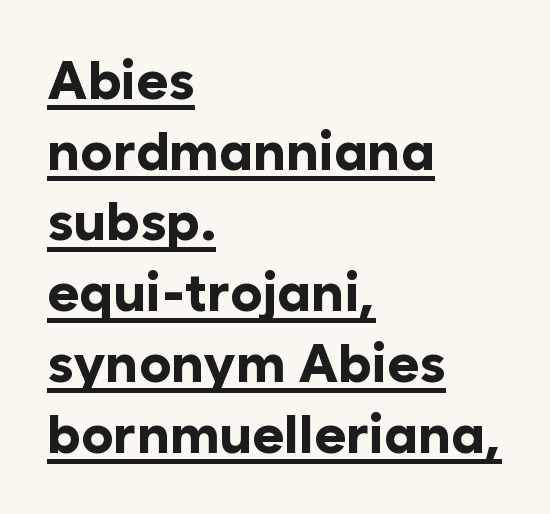
The image shows 54 px bold sans-serif type, upright; set left-aligned, normal line spacing (1.31x), normal letter spacing, underlined; low stroke contrast and a medium x-height.
